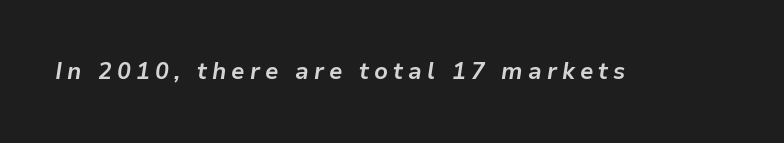
Q: Is the text bold? A: Yes.
Q: Is the text italic (slanted)? A: Yes, it leans right by about 9 degrees.
Q: Is the text underlined? A: No.
Q: Is the spacing between letters normal or unusually wide? A: Unusually wide.
